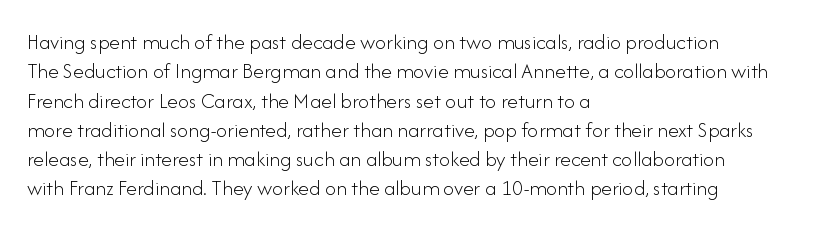
Caption: face not bold, strokes unweighted. Whoever set this chose a conventional vertical rhythm. This sample uses plain, unmodified letter spacing. The lettering stays uniformly vertical, giving the passage a roman look. Rule under the text: the space is simply empty.
